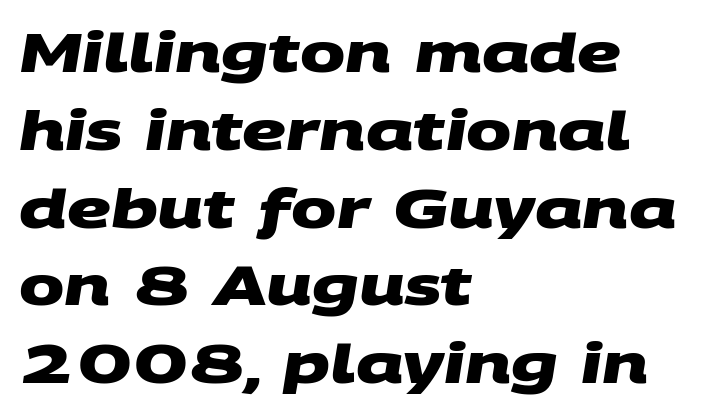
{"serif": "no", "bold": "yes", "weight": "heavy", "width": "wide", "stroke_contrast": "medium", "x_height": "large", "monospaced": "no", "underline": "no", "align": "left", "line_spacing": "normal", "line_spacing_ratio": 1.44, "letter_spacing": "normal", "letter_spacing_em": 0.0, "glyph_px": 54}
